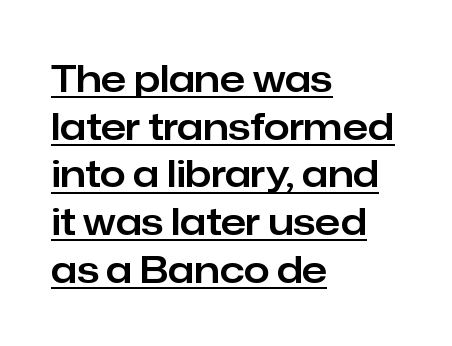
The image shows 37 px sans-serif type, upright; set left-aligned, normal line spacing (1.29x), normal letter spacing, underlined; low stroke contrast and a medium x-height.
